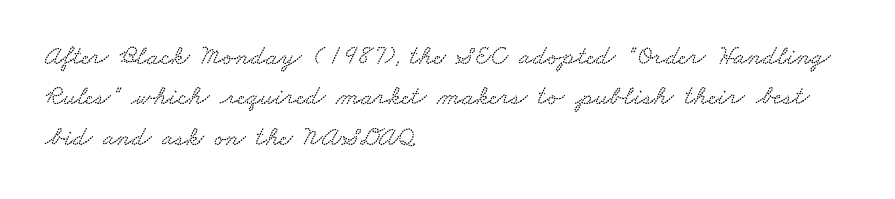
The image shows 27 px text type; set left-aligned, normal line spacing (1.5x), normal letter spacing, not underlined.
